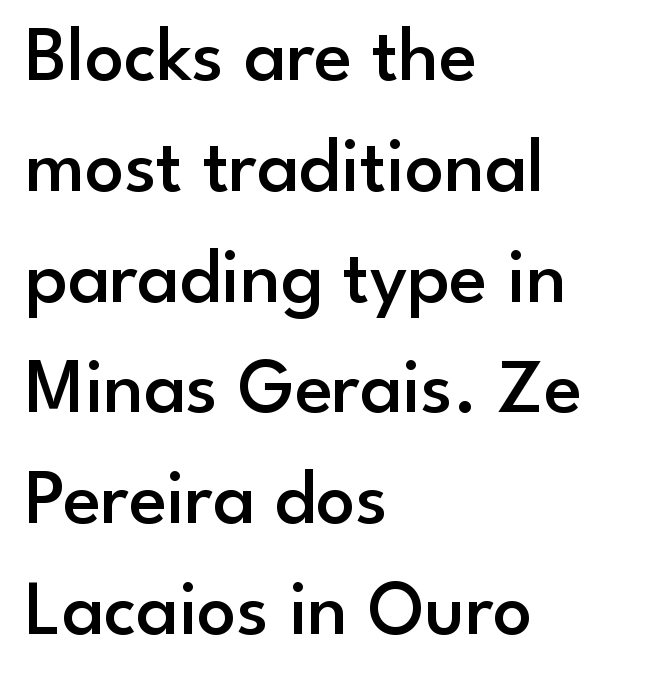
Q: Is the text bold? A: Semi-bold.
Q: Is the text italic (slanted)? A: No, it is upright.
Q: Is the typeface a serif or a sans-serif typeface? A: Sans-serif.
Q: Is the text underlined? A: No.
Q: How is the paragraph aligned? A: Left-aligned.
Q: Is the spacing between letters normal or unusually wide? A: Normal.
Q: Is the spacing between lines tight, normal or loose? A: Normal.
Q: Width (condensed, normal, or wide)? A: Normal.
Q: Stroke contrast? A: Low.
Q: x-height? A: Small.
Q: Monospaced? A: No.
